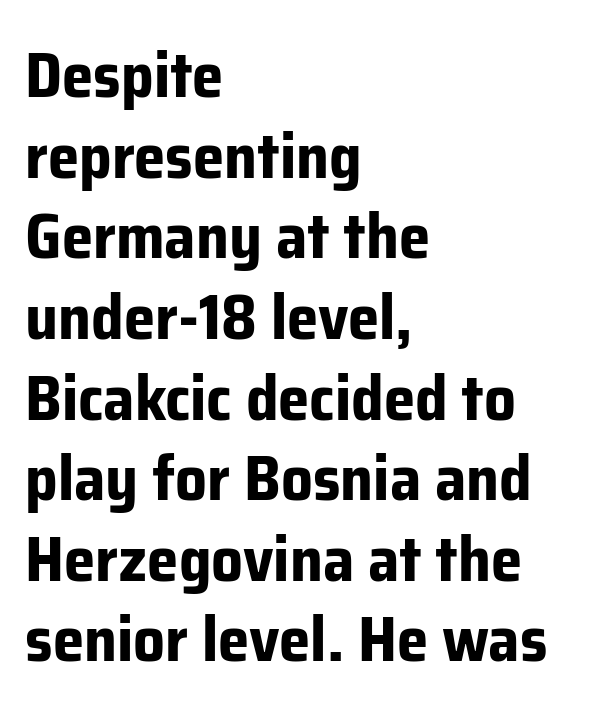
{"serif": "no", "italic": "no", "bold": "yes", "weight": "bold", "width": "normal", "stroke_contrast": "low", "x_height": "medium", "monospaced": "no", "underline": "no", "align": "left", "line_spacing": "normal", "line_spacing_ratio": 1.28, "letter_spacing": "normal", "letter_spacing_em": 0.0, "glyph_px": 63}
